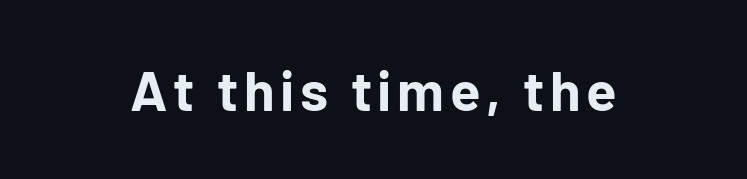
The image shows 56 px bold sans-serif type, upright; set not underlined; low stroke contrast and a medium x-height.
